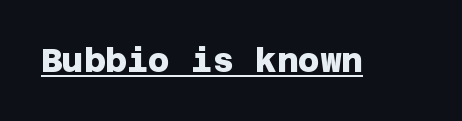
Words appear dense and cohesive because spacing is normal. Serifs: no, the terminals of the letterforms are clean. Emphasis is given by a line drawn under the lettering. Summary of weight: heavy, a full bold.
